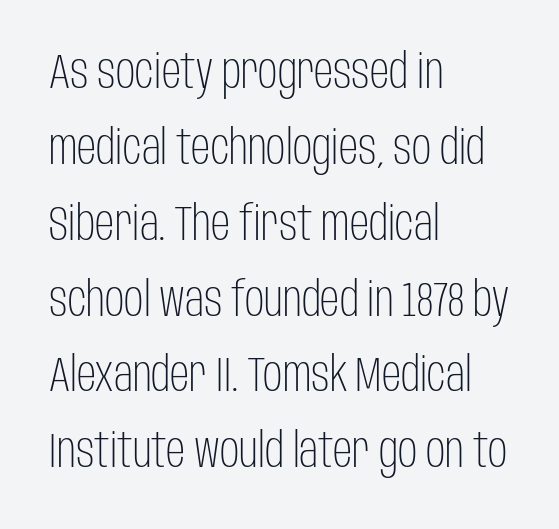
{"serif": "no", "italic": "no", "bold": "no", "weight": "light", "width": "condensed", "stroke_contrast": "low", "x_height": "large", "monospaced": "no", "underline": "no", "align": "left", "line_spacing": "normal", "line_spacing_ratio": 1.58, "letter_spacing": "normal", "letter_spacing_em": 0.0, "glyph_px": 48}
